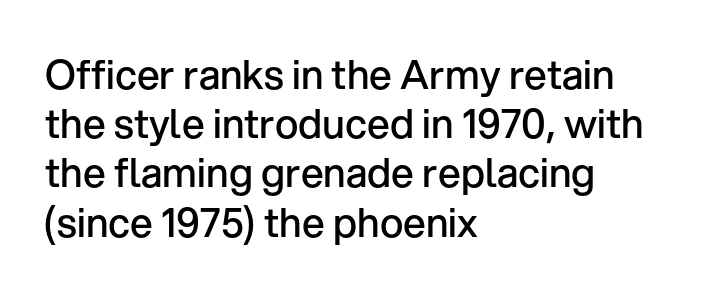
Q: Is the text bold? A: Semi-bold.
Q: Is the text italic (slanted)? A: No, it is upright.
Q: Is the typeface a serif or a sans-serif typeface? A: Sans-serif.
Q: Is the text underlined? A: No.
Q: How is the paragraph aligned? A: Left-aligned.
Q: Is the spacing between letters normal or unusually wide? A: Normal.
Q: Width (condensed, normal, or wide)? A: Normal.
Q: Stroke contrast? A: Low.
Q: x-height? A: Medium.
Q: Monospaced? A: No.
